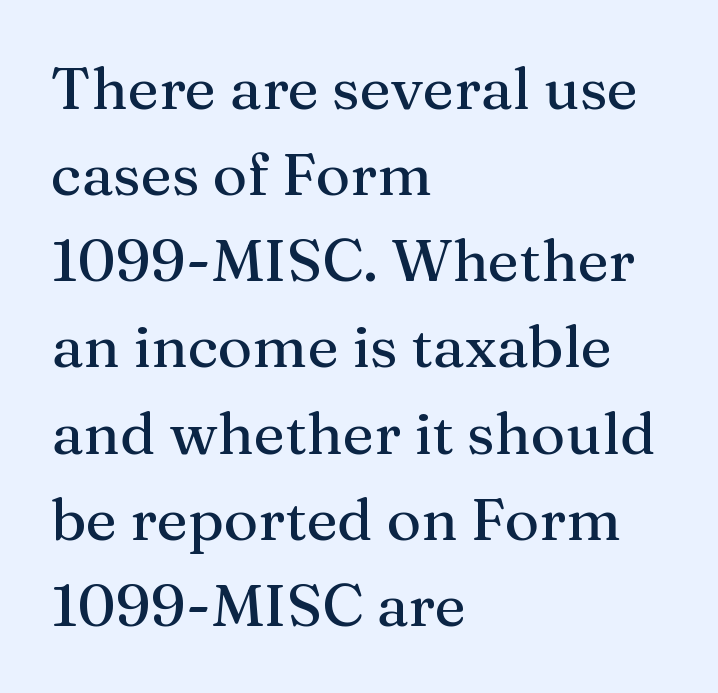
The image shows 59 px serif type, upright; set left-aligned, normal line spacing (1.46x), normal letter spacing, not underlined; medium stroke contrast and a medium x-height.
